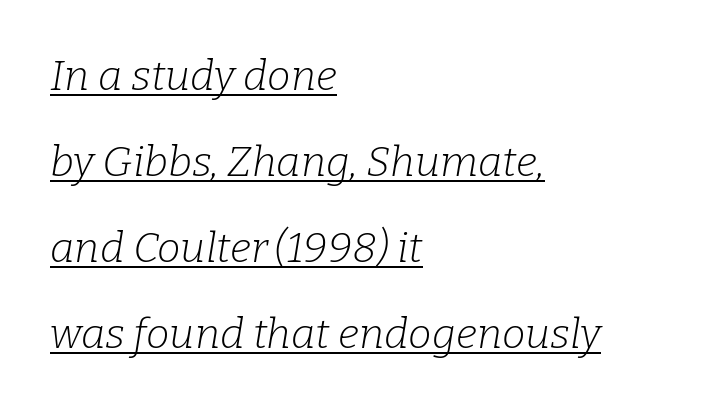
Q: Is the text bold? A: No.
Q: Is the text italic (slanted)? A: Yes, it leans right by about 9 degrees.
Q: Is the typeface a serif or a sans-serif typeface? A: Serif.
Q: Is the text underlined? A: Yes.
Q: How is the paragraph aligned? A: Left-aligned.
Q: Is the spacing between letters normal or unusually wide? A: Normal.
Q: Is the spacing between lines tight, normal or loose? A: Loose.
Q: Width (condensed, normal, or wide)? A: Normal.
Q: Stroke contrast? A: Low.
Q: x-height? A: Medium.
Q: Monospaced? A: No.
